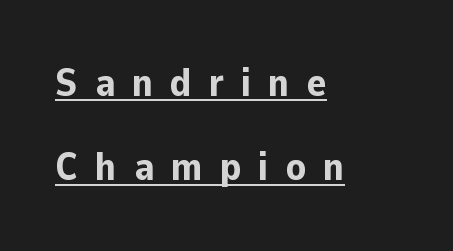
Q: Is the text bold? A: Yes.
Q: Is the text italic (slanted)? A: No, it is upright.
Q: Is the typeface a serif or a sans-serif typeface? A: Sans-serif.
Q: Is the text underlined? A: Yes.
Q: How is the paragraph aligned? A: Left-aligned.
Q: Is the spacing between letters normal or unusually wide? A: Unusually wide.
Q: Is the spacing between lines tight, normal or loose? A: Loose.
Q: Width (condensed, normal, or wide)? A: Normal.
Q: Stroke contrast? A: Low.
Q: x-height? A: Medium.
Q: Monospaced? A: No.
